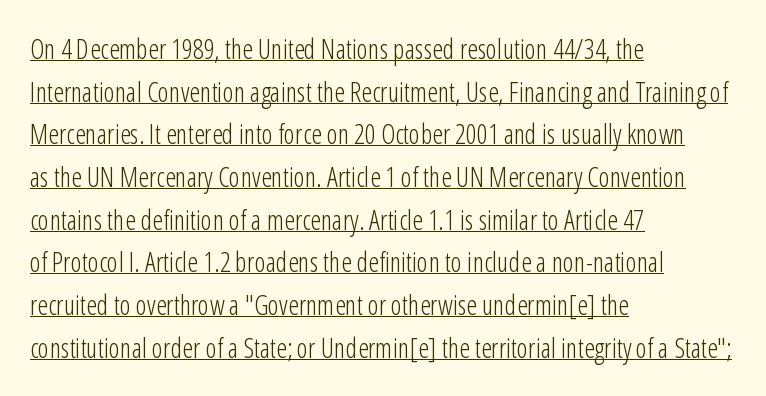
{"italic": "no", "bold": "no", "underline": "yes", "align": "left", "line_spacing": "normal", "line_spacing_ratio": 1.58, "letter_spacing": "normal", "letter_spacing_em": 0.0, "glyph_px": 27}
